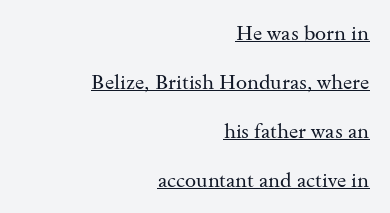
The image shows 20 px text type, upright; set right-aligned, loose line spacing (2.45x), normal letter spacing, underlined.
